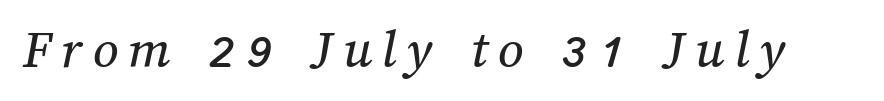
The image shows 56 px text type; set not underlined; medium stroke contrast and a medium x-height.
